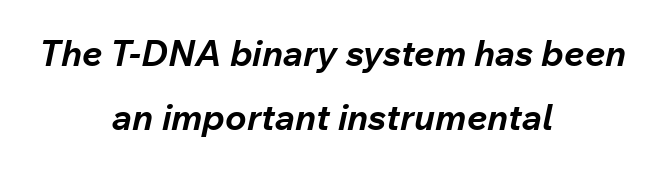
Q: Is the text bold? A: Yes.
Q: Is the text italic (slanted)? A: Yes, it leans right by about 12 degrees.
Q: Is the text underlined? A: No.
Q: How is the paragraph aligned? A: Centered.
Q: Is the spacing between letters normal or unusually wide? A: Normal.
Q: Width (condensed, normal, or wide)? A: Normal.
Q: Stroke contrast? A: Low.
Q: x-height? A: Medium.
Q: Monospaced? A: No.
